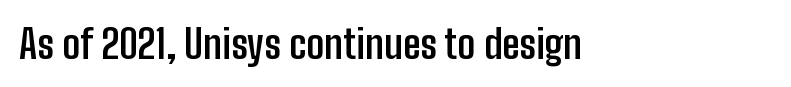
The image shows 40 px semibold, condensed sans-serif type, upright; set left-aligned, normal letter spacing, not underlined; low stroke contrast and a medium x-height.
